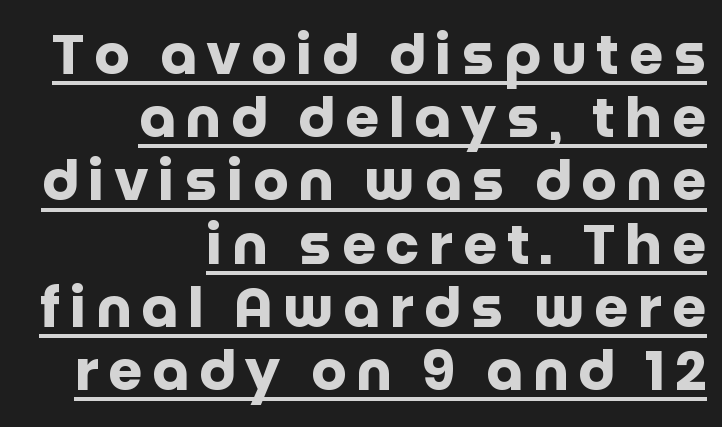
The image shows 55 px heavy sans-serif type, upright; set right-aligned, tight line spacing (1.15x), underlined; low stroke contrast and a large x-height.
